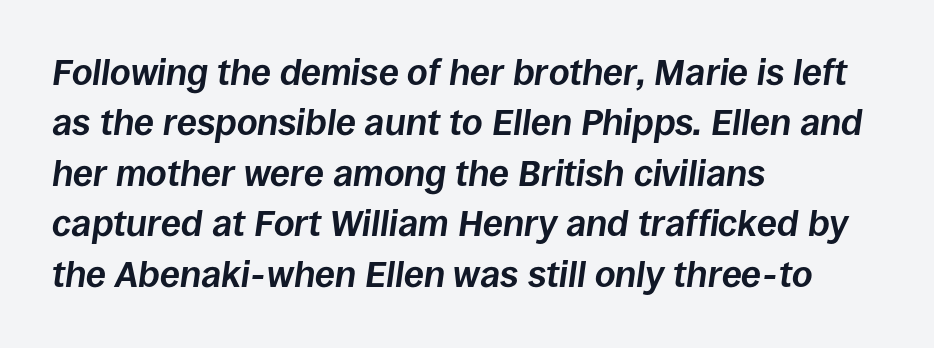
Leading matches the norm, producing a regular column. Is the type bold? Yes — the strokes are clearly thick and heavy. Each word holds together tightly as a unit, with standard inter-letter gaps. Bare-footed words on every line.
